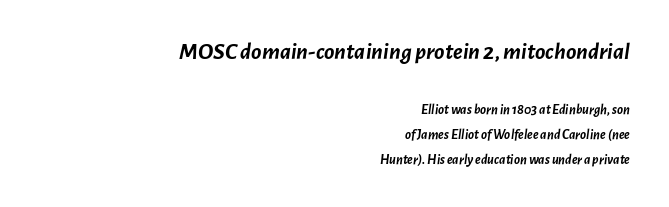
The image shows 24 px bold type, italic (leaning right); set right-aligned, line spacing 1.81x, normal letter spacing, not underlined; the first (top) block is 1.71x larger.
